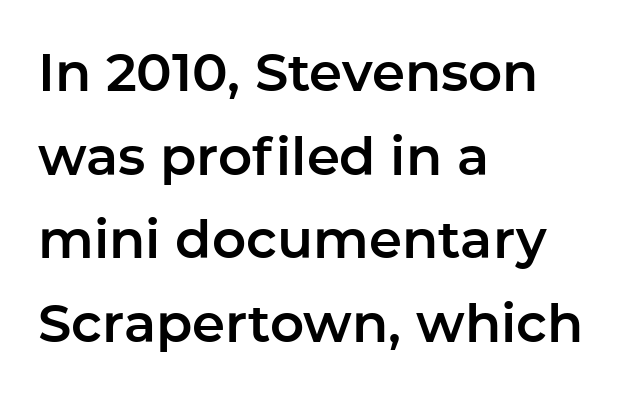
Q: Is the text italic (slanted)? A: No, it is upright.
Q: Is the typeface a serif or a sans-serif typeface? A: Sans-serif.
Q: Is the text underlined? A: No.
Q: How is the paragraph aligned? A: Left-aligned.
Q: Is the spacing between letters normal or unusually wide? A: Normal.
Q: Is the spacing between lines tight, normal or loose? A: Normal.
Q: Width (condensed, normal, or wide)? A: Normal.
Q: Stroke contrast? A: Low.
Q: x-height? A: Medium.
Q: Monospaced? A: No.
